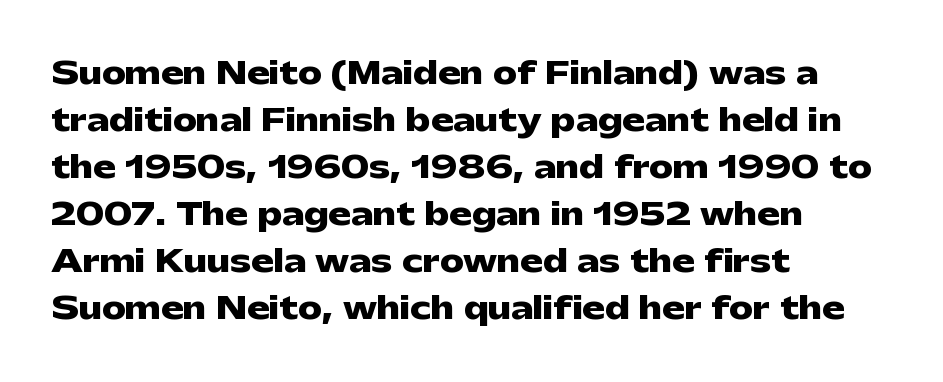
{"serif": "no", "italic": "no", "bold": "yes", "weight": "heavy", "width": "wide", "stroke_contrast": "low", "x_height": "medium", "monospaced": "no", "underline": "no", "align": "left", "line_spacing": "normal", "line_spacing_ratio": 1.57, "letter_spacing": "normal", "letter_spacing_em": 0.0, "glyph_px": 30}
